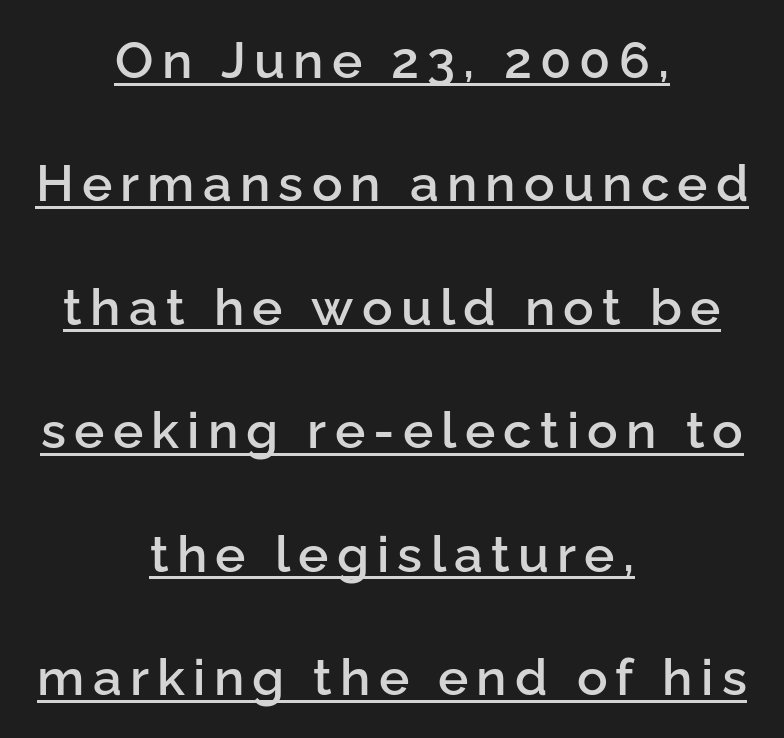
The image shows 51 px semibold sans-serif type, upright; set centered, loose line spacing (2.42x), underlined; low stroke contrast and a medium x-height.
